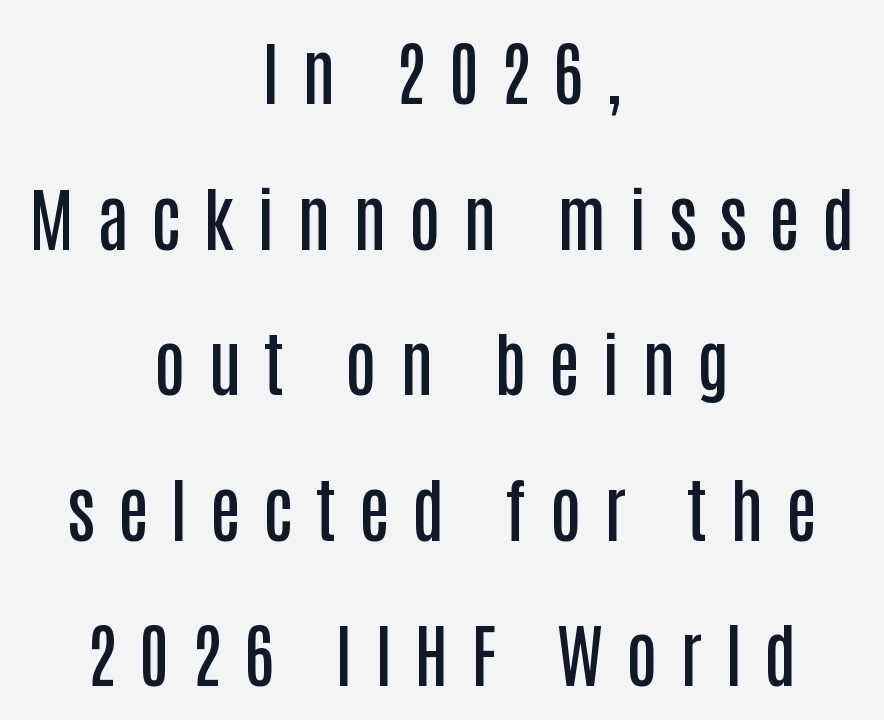
The image shows 70 px semibold, condensed sans-serif type, upright; set centered, loose line spacing (2.08x), unusually wide letter spacing (+0.32 em), not underlined; low stroke contrast and a large x-height.
